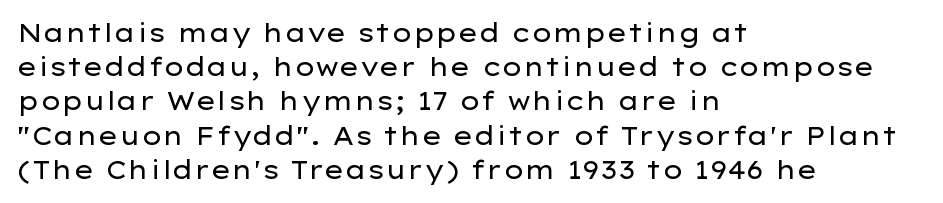
Q: Is the text bold? A: No.
Q: Is the text italic (slanted)? A: No, it is upright.
Q: Is the text underlined? A: No.
Q: How is the paragraph aligned? A: Left-aligned.
Q: Is the spacing between letters normal or unusually wide? A: Normal.
Q: Is the spacing between lines tight, normal or loose? A: Normal.
